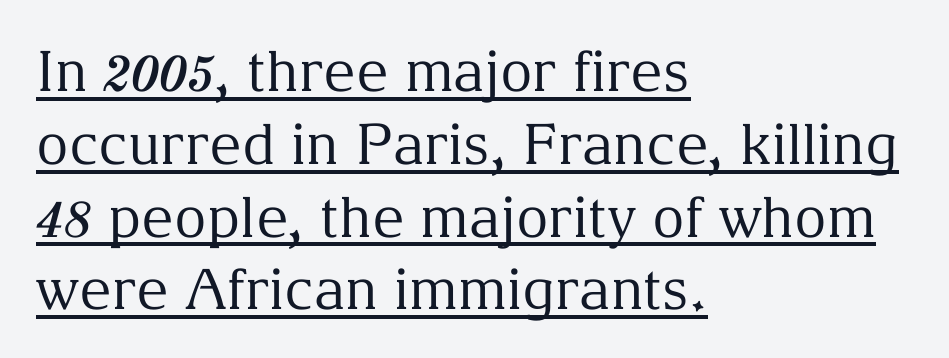
{"serif": "yes", "italic": "no", "bold": "no", "weight": "regular", "width": "normal", "stroke_contrast": "medium", "x_height": "medium", "monospaced": "no", "underline": "yes", "align": "left", "line_spacing": "normal", "line_spacing_ratio": 1.3, "letter_spacing": "normal", "letter_spacing_em": 0.0, "glyph_px": 56}
